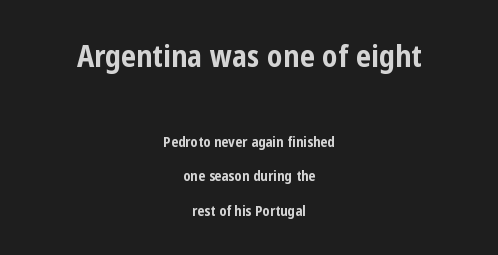
Clear beneath every line of the passage. The upper block of text is set noticeably larger than the block beneath it. Serifs: no, the terminals of the letterforms are clean. Casual observation: everything's sitting right in the middle.
